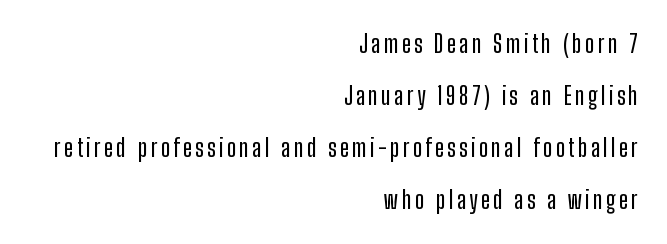
{"italic": "no", "underline": "no", "align": "right", "line_spacing": "loose", "line_spacing_ratio": 2.16, "glyph_px": 24}
